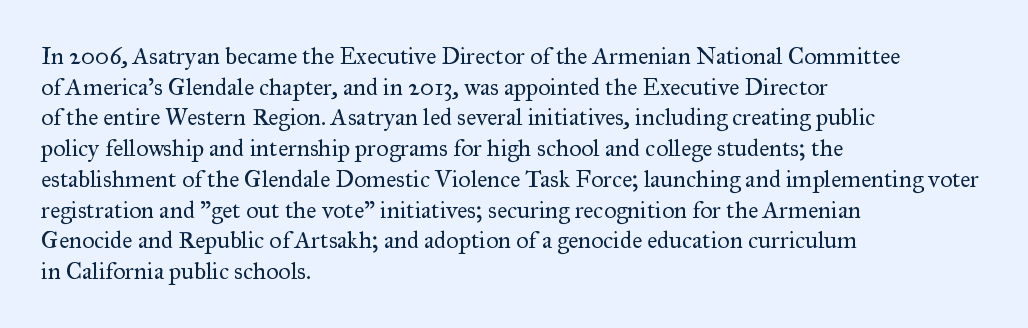
Q: Is the text bold? A: No.
Q: Is the text italic (slanted)? A: No, it is upright.
Q: Is the text underlined? A: No.
Q: How is the paragraph aligned? A: Left-aligned.
Q: Is the spacing between letters normal or unusually wide? A: Normal.
Q: Is the spacing between lines tight, normal or loose? A: Normal.
